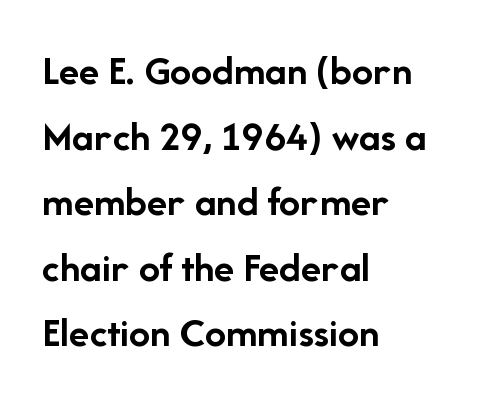
Short and long lines alike share a common starting point at left. Compared with typical paragraphs, the rows here are spaced about the same. Rule under the text: the space is simply empty. Caption: standard tracking, unaltered. The passage shown is typeset with a sans-serif family.
